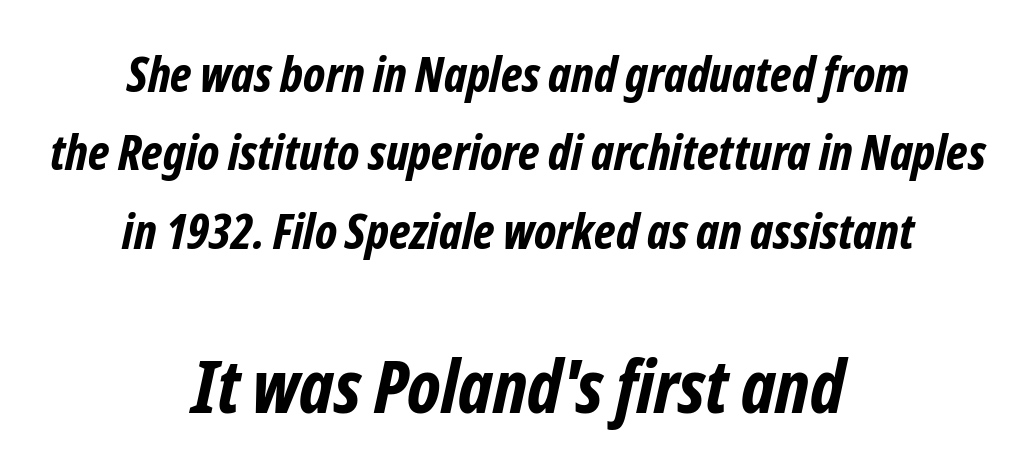
{"serif": "no", "bold": "yes", "weight": "bold", "width": "condensed", "stroke_contrast": "low", "x_height": "medium", "monospaced": "no", "underline": "no", "align": "center", "line_spacing": "normal", "line_spacing_ratio": 1.6, "letter_spacing": "normal", "letter_spacing_em": 0.0, "larger_block": "second", "size_ratio": 1.51, "glyph_px": 74}
